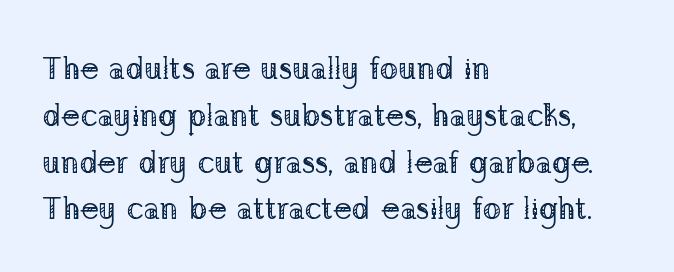
Q: Is the text bold? A: No.
Q: Is the text italic (slanted)? A: No, it is upright.
Q: Is the typeface a serif or a sans-serif typeface? A: Serif.
Q: Is the text underlined? A: No.
Q: How is the paragraph aligned? A: Left-aligned.
Q: Is the spacing between letters normal or unusually wide? A: Normal.
Q: Is the spacing between lines tight, normal or loose? A: Normal.
Q: Width (condensed, normal, or wide)? A: Normal.
Q: Stroke contrast? A: Low.
Q: x-height? A: Medium.
Q: Monospaced? A: No.
